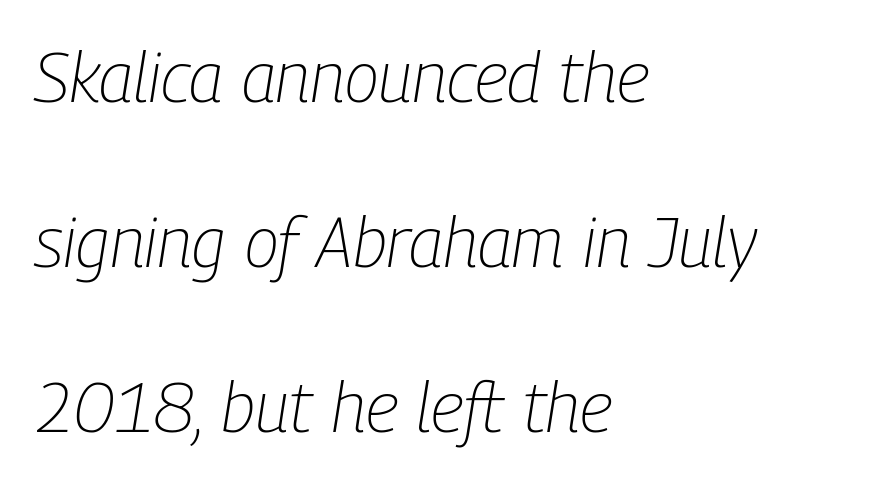
The image shows 70 px light, condensed type, italic (leaning right); set left-aligned, loose line spacing (2.36x), normal letter spacing, not underlined; low stroke contrast and a medium x-height.
